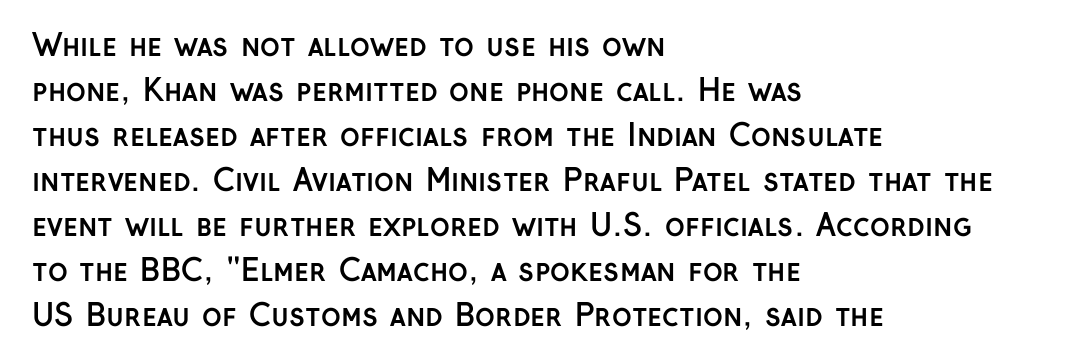
{"serif": "no", "italic": "no", "bold": "yes", "weight": "semibold", "width": "normal", "stroke_contrast": "low", "x_height": "medium", "monospaced": "no", "underline": "no", "align": "left", "line_spacing": "normal", "line_spacing_ratio": 1.5, "letter_spacing": "normal", "letter_spacing_em": 0.0, "glyph_px": 30}
